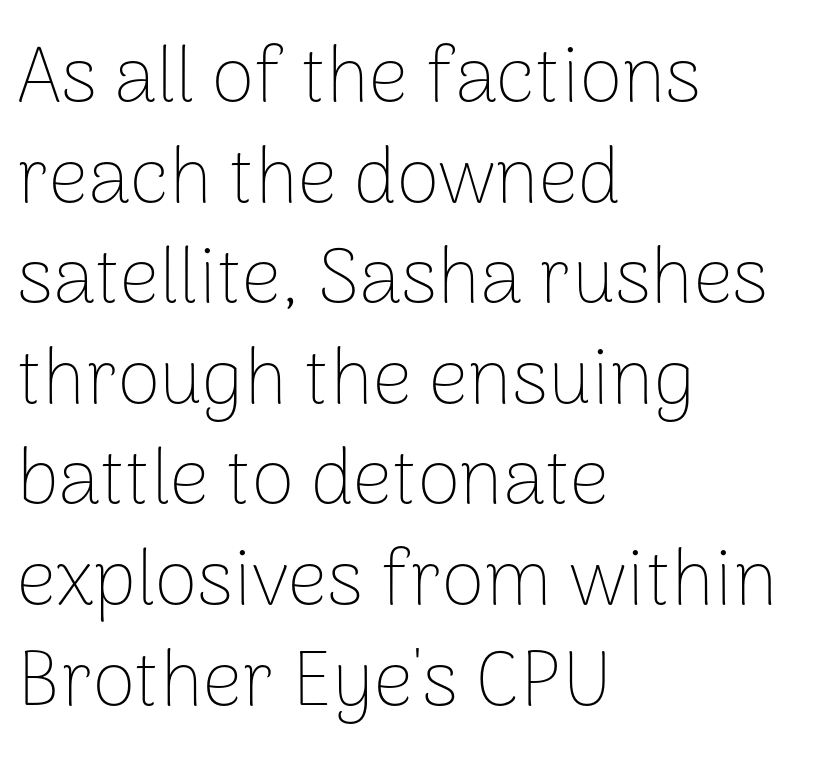
Q: Is the text bold? A: No.
Q: Is the text italic (slanted)? A: No, it is upright.
Q: Is the typeface a serif or a sans-serif typeface? A: Sans-serif.
Q: Is the text underlined? A: No.
Q: How is the paragraph aligned? A: Left-aligned.
Q: Is the spacing between letters normal or unusually wide? A: Normal.
Q: Is the spacing between lines tight, normal or loose? A: Normal.
Q: Width (condensed, normal, or wide)? A: Normal.
Q: Stroke contrast? A: Low.
Q: x-height? A: Medium.
Q: Monospaced? A: No.
